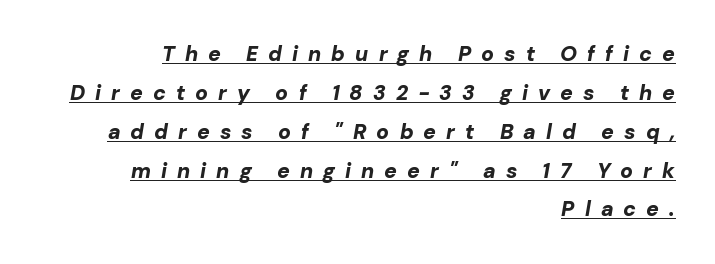
The rendered words wear a rule along their underside. Looking at the ascenders, they clearly lean. The rendering anchors every line to the right-hand side. Students, this is bold: see how much ink each stroke carries. Students, note that the glyphs here are deliberately spaced far apart.
